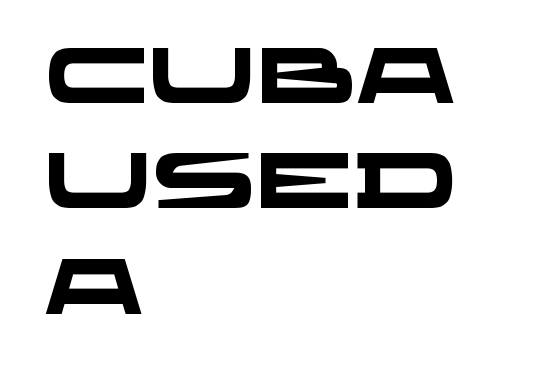
The image shows 78 px heavy, wide sans-serif type; set left-aligned, normal line spacing (1.35x), normal letter spacing, not underlined; low stroke contrast and a large x-height.
